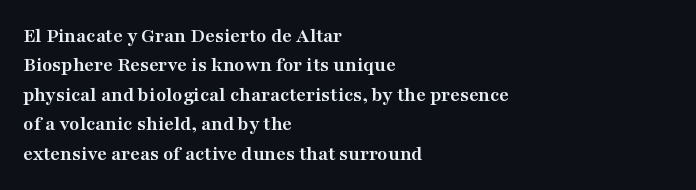
The image shows 21 px bold type, upright; set left-aligned, normal line spacing (1.4x), normal letter spacing, not underlined.
